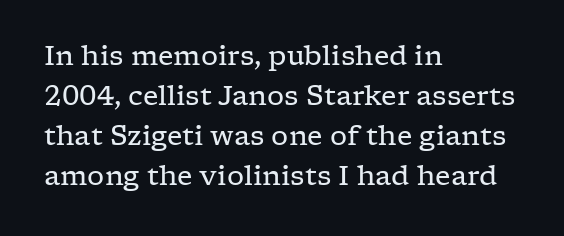
Italic: no, the glyphs are upright roman. Observe the ordinary spacing: letters are neighbours, not strangers. Line spacing here is normal. The zone under the glyphs is completely vacant. These lines stack with their left ends in a neat column.
